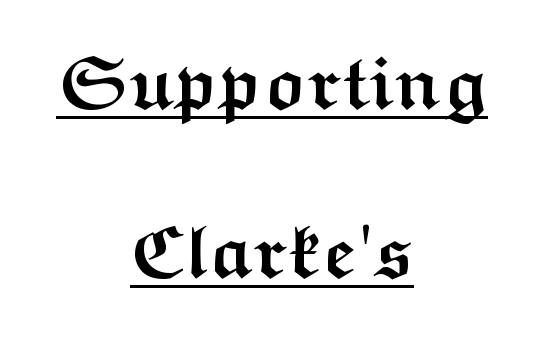
Quick note: interline space is abundant. No feet cap the strokes, marking this as sans-serif type. Characters follow at the spacing the type designer built in. These words are printed bold, with thick strokes throughout. Note the varied advance widths — an 'i' is clearly narrower than an 'm'.
